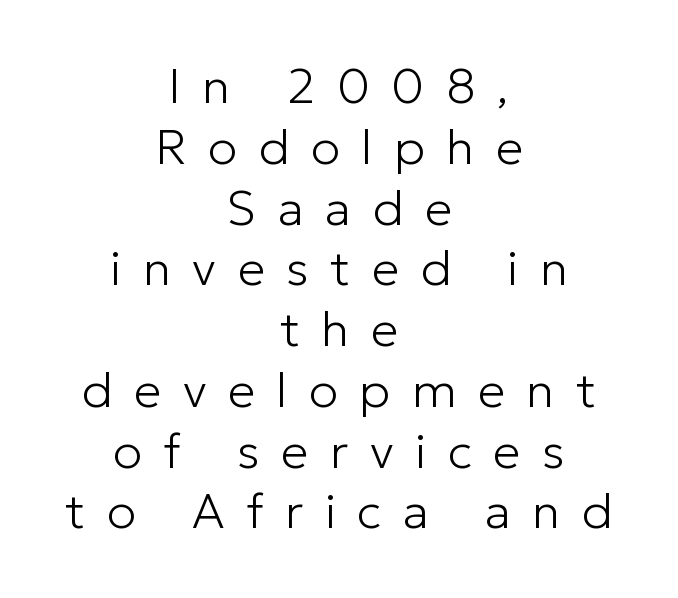
{"serif": "no", "italic": "no", "bold": "no", "weight": "light", "width": "normal", "stroke_contrast": "low", "x_height": "medium", "monospaced": "no", "underline": "no", "align": "center", "line_spacing_ratio": 1.24, "letter_spacing": "wide", "letter_spacing_em": 0.44, "glyph_px": 49}
